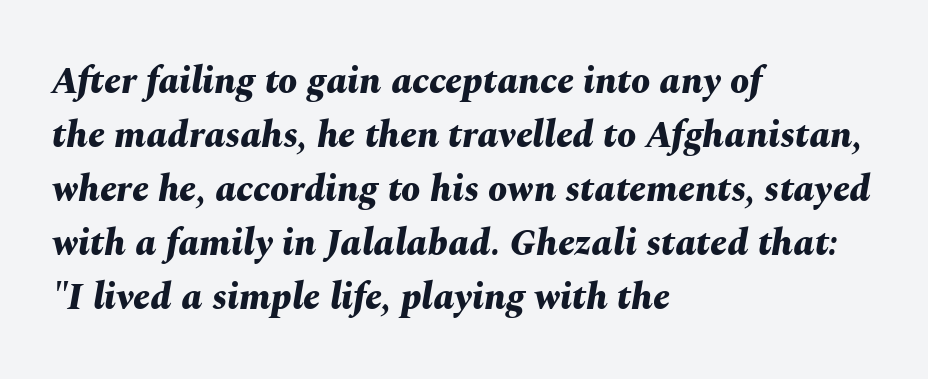
{"italic": "yes", "lean": "right", "slant_degrees": 10, "bold": "yes", "weight": "bold", "width": "normal", "stroke_contrast": "medium", "x_height": "medium", "monospaced": "no", "underline": "no", "align": "left", "line_spacing": "normal", "line_spacing_ratio": 1.42, "letter_spacing": "normal", "letter_spacing_em": 0.0, "glyph_px": 38}
